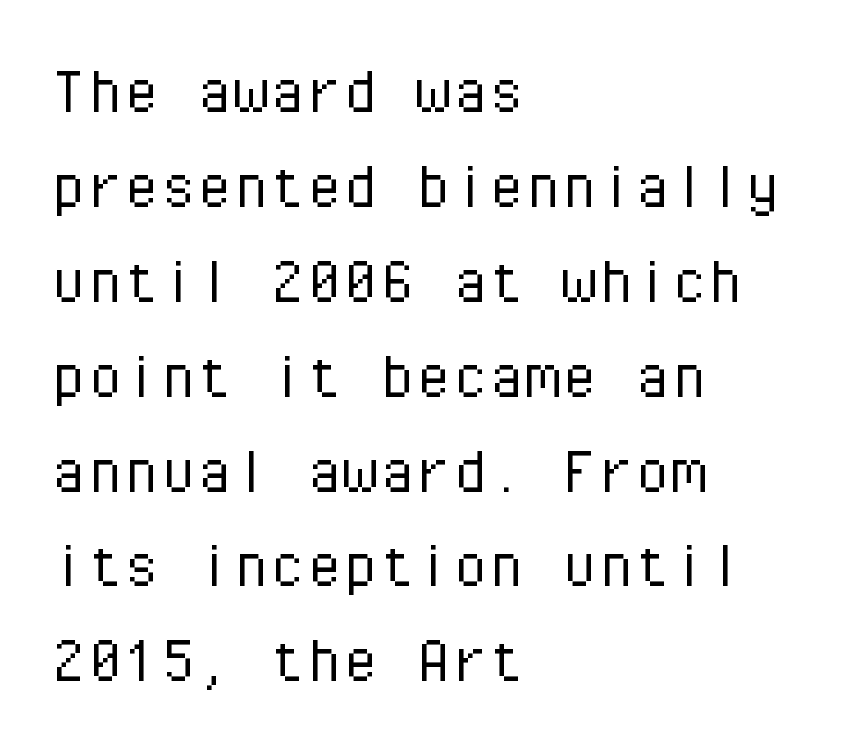
Honestly, the letter spacing is just normal — you wouldn't notice it. Horizontally, the lines are justified to the leading edge only. You could count columns in this text — the font is strictly monospaced. Regarding serifs, this sample does without them.
